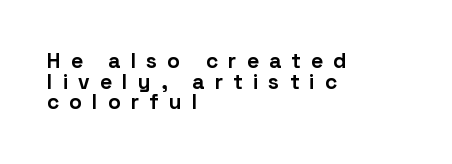
No italicization has been applied; the sample stays upright. The passage shown stacks its lines with hardly any gap. This rendering widens character spacing well past its baseline value. A clean baseline with only descenders dipping below it.
